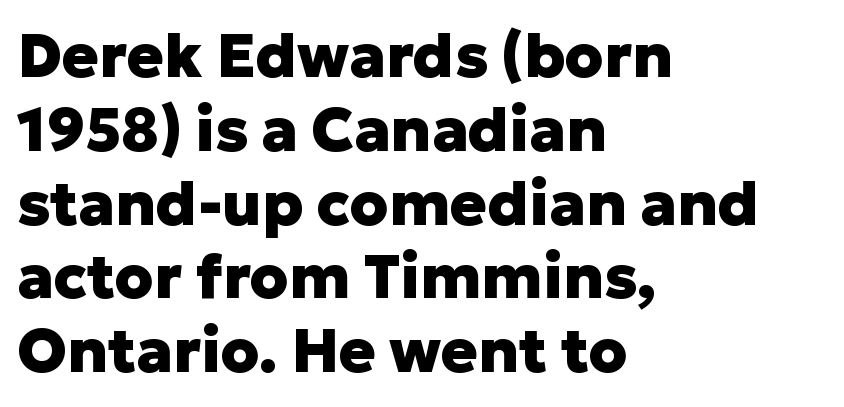
Q: Is the text bold? A: Yes.
Q: Is the text italic (slanted)? A: No, it is upright.
Q: Is the typeface a serif or a sans-serif typeface? A: Sans-serif.
Q: Is the text underlined? A: No.
Q: How is the paragraph aligned? A: Left-aligned.
Q: Is the spacing between letters normal or unusually wide? A: Normal.
Q: Width (condensed, normal, or wide)? A: Normal.
Q: Stroke contrast? A: Low.
Q: x-height? A: Medium.
Q: Monospaced? A: No.
